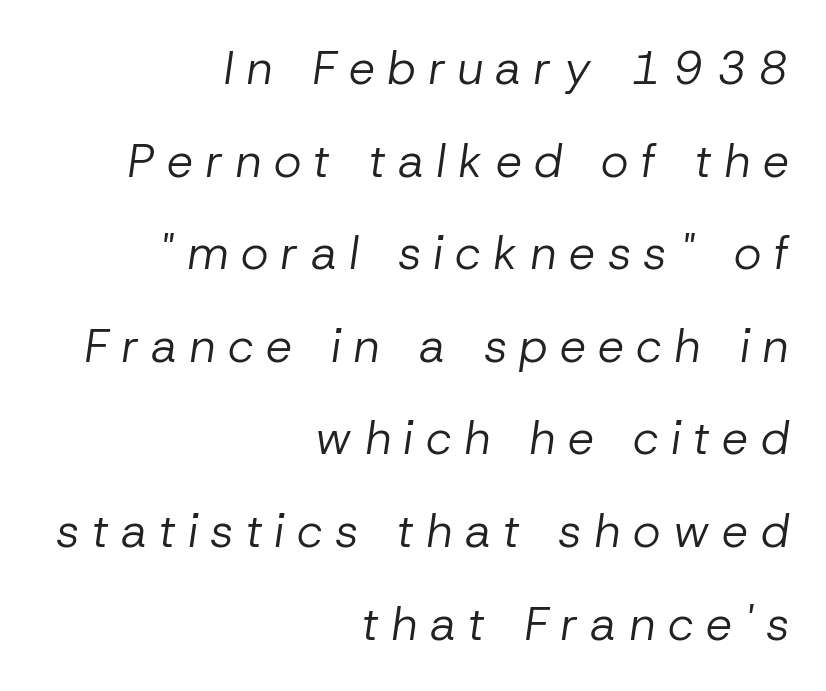
Q: Is the text bold? A: No.
Q: Is the text italic (slanted)? A: Yes, it leans right by about 8 degrees.
Q: Is the text underlined? A: No.
Q: How is the paragraph aligned? A: Right-aligned.
Q: Is the spacing between letters normal or unusually wide? A: Unusually wide.
Q: Is the spacing between lines tight, normal or loose? A: Loose.
Q: Width (condensed, normal, or wide)? A: Normal.
Q: Stroke contrast? A: Low.
Q: x-height? A: Medium.
Q: Monospaced? A: No.
